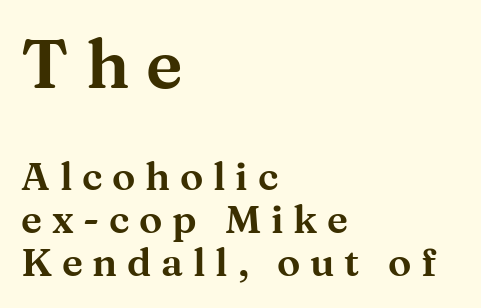
{"serif": "yes", "italic": "no", "width": "wide", "stroke_contrast": "medium", "x_height": "medium", "monospaced": "no", "underline": "no", "align": "left", "line_spacing": "tight", "line_spacing_ratio": 1.11, "letter_spacing": "wide", "letter_spacing_em": 0.25, "larger_block": "first", "size_ratio": 1.74, "glyph_px": 68}
